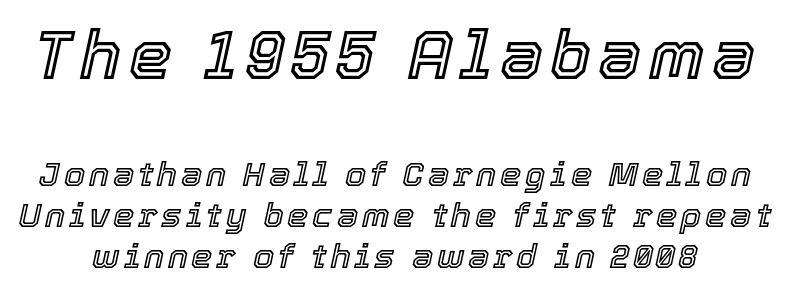
{"italic": "yes", "lean": "right", "slant_degrees": 12, "width": "normal", "x_height": "medium", "monospaced": "no", "underline": "no", "line_spacing_ratio": 1.21, "larger_block": "first", "size_ratio": 2.03, "glyph_px": 69}
